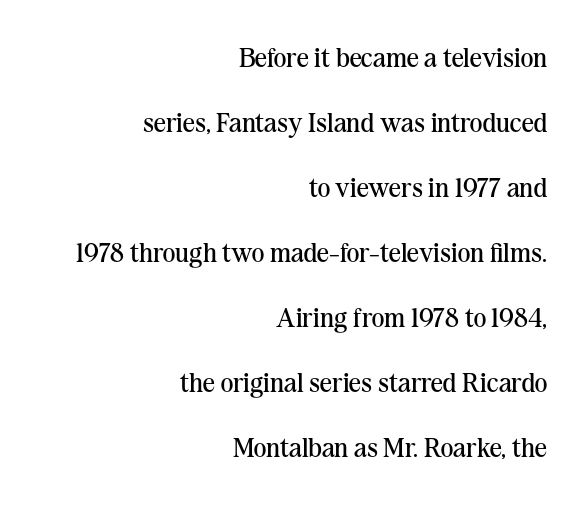
Q: Is the text bold? A: No.
Q: Is the text italic (slanted)? A: No, it is upright.
Q: Is the text underlined? A: No.
Q: How is the paragraph aligned? A: Right-aligned.
Q: Is the spacing between letters normal or unusually wide? A: Normal.
Q: Is the spacing between lines tight, normal or loose? A: Loose.
